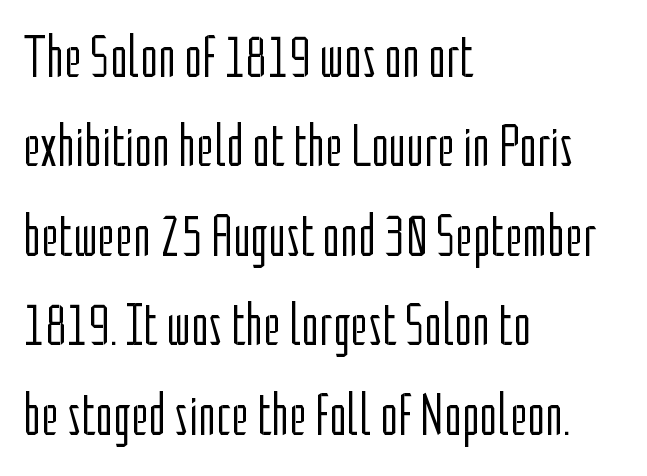
The image shows 60 px light, condensed sans-serif type, upright; set left-aligned, normal line spacing (1.49x), normal letter spacing, not underlined; low stroke contrast and a medium x-height.
